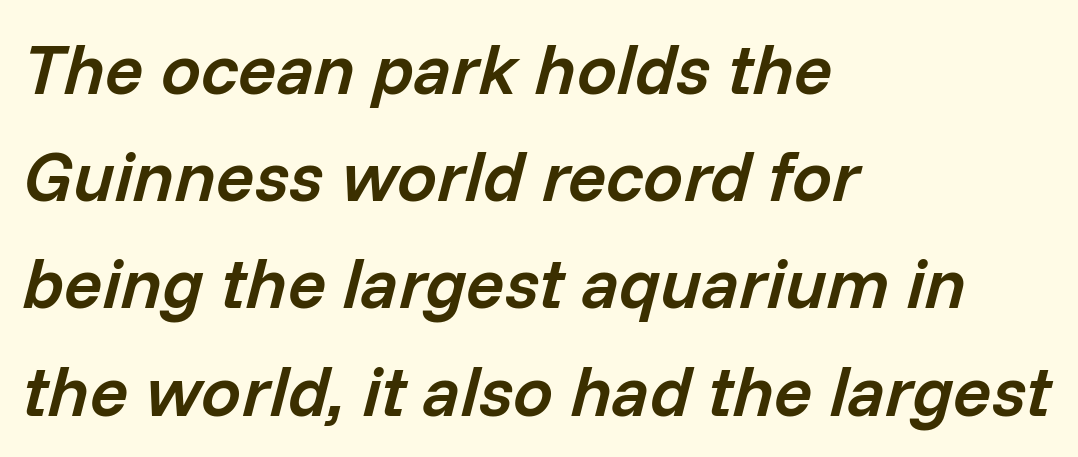
Q: Is the text bold? A: Semi-bold.
Q: Is the text italic (slanted)? A: Yes, it leans right by about 14 degrees.
Q: Is the text underlined? A: No.
Q: How is the paragraph aligned? A: Left-aligned.
Q: Is the spacing between letters normal or unusually wide? A: Normal.
Q: Is the spacing between lines tight, normal or loose? A: Normal.
Q: Width (condensed, normal, or wide)? A: Normal.
Q: Stroke contrast? A: Low.
Q: x-height? A: Medium.
Q: Monospaced? A: No.
